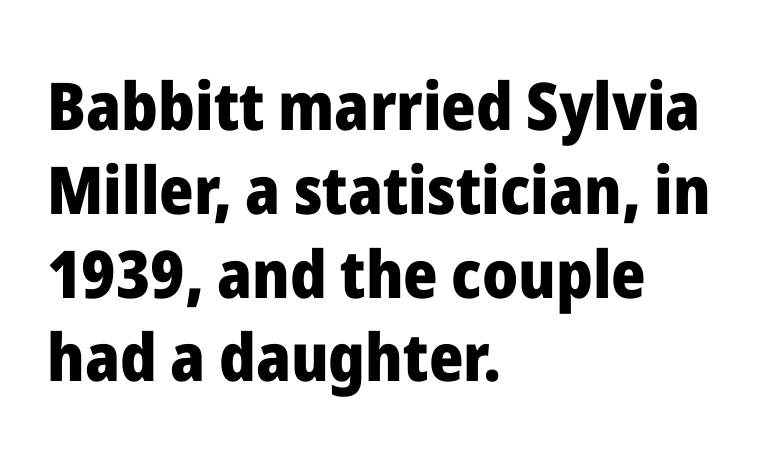
Q: Is the text bold? A: Yes.
Q: Is the text italic (slanted)? A: No, it is upright.
Q: Is the typeface a serif or a sans-serif typeface? A: Sans-serif.
Q: Is the text underlined? A: No.
Q: How is the paragraph aligned? A: Left-aligned.
Q: Is the spacing between letters normal or unusually wide? A: Normal.
Q: Is the spacing between lines tight, normal or loose? A: Normal.
Q: Width (condensed, normal, or wide)? A: Normal.
Q: Stroke contrast? A: Low.
Q: x-height? A: Medium.
Q: Monospaced? A: No.
